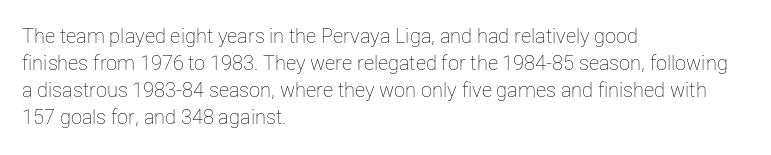
The image shows 20 px text type, upright; set left-aligned, normal line spacing (1.35x), normal letter spacing, not underlined.
